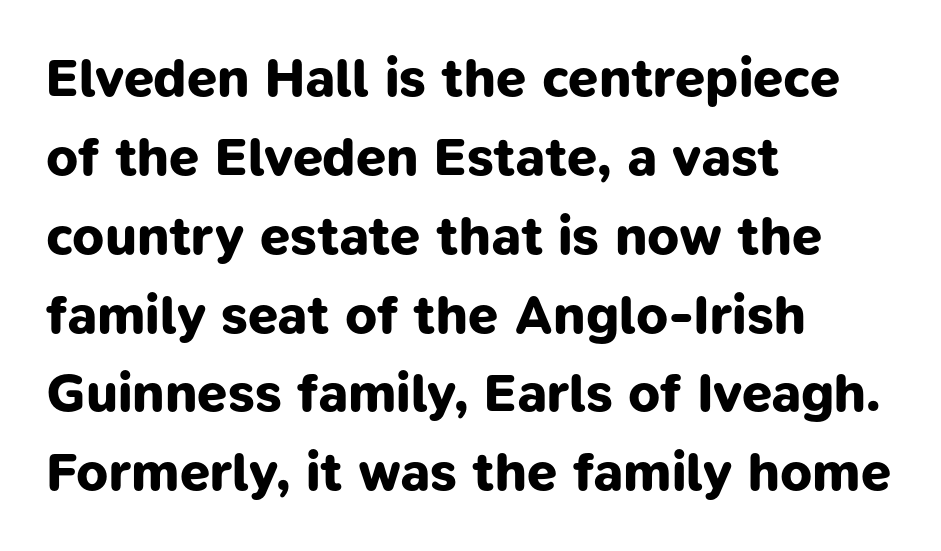
The image shows 54 px bold sans-serif type; set left-aligned, normal line spacing (1.46x), normal letter spacing, not underlined; low stroke contrast and a medium x-height.
